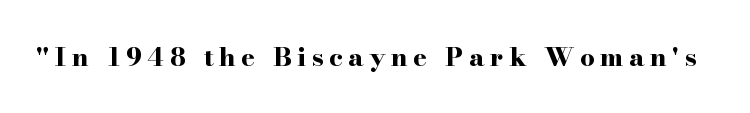
The image shows 26 px bold type, upright; set unusually wide letter spacing (+0.21 em), not underlined.
